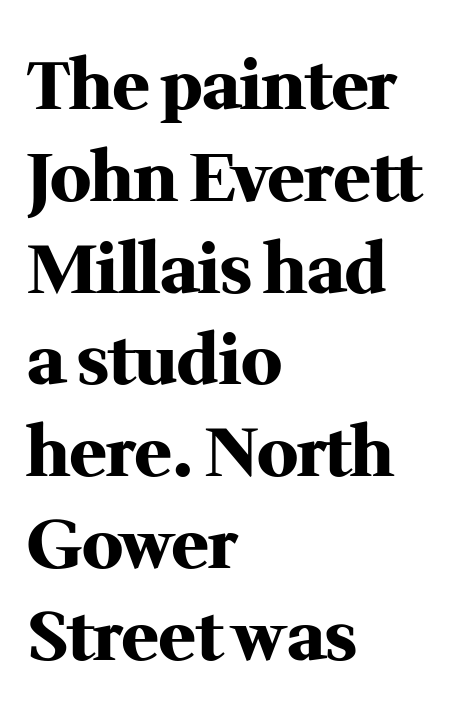
The image shows 68 px heavy serif type, upright; set left-aligned, normal line spacing (1.35x), normal letter spacing, not underlined; medium stroke contrast and a medium x-height.
